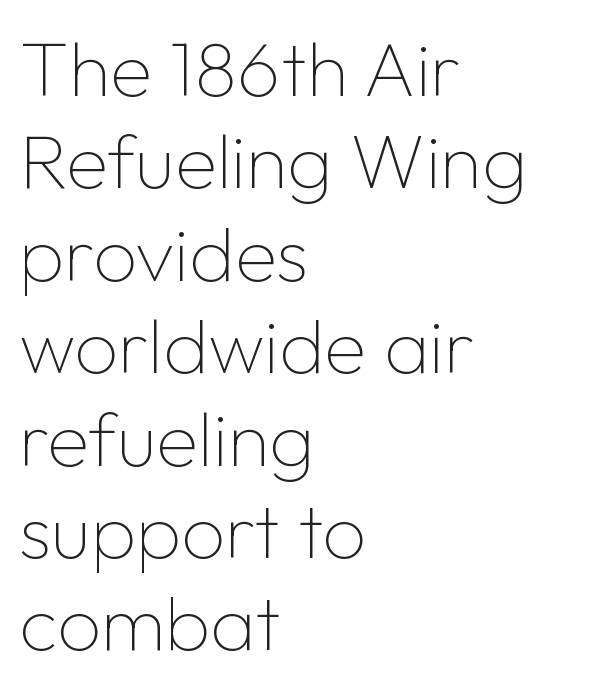
The image shows 77 px thin sans-serif type, upright; set left-aligned, line spacing 1.2x, normal letter spacing, not underlined; low stroke contrast and a medium x-height.
